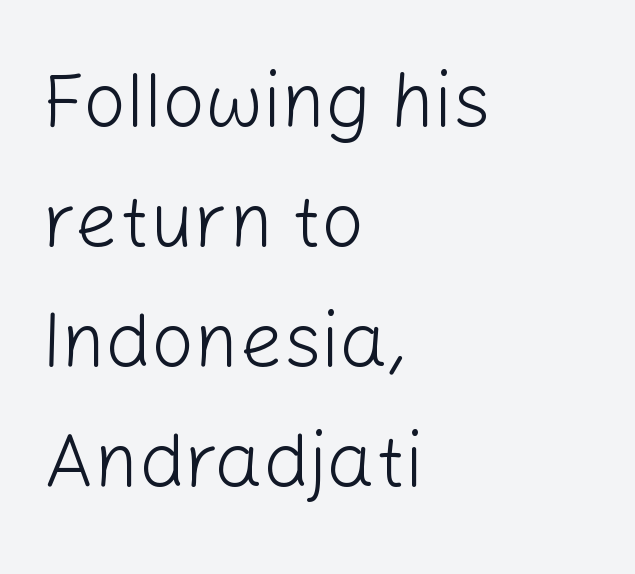
Weight class: somewhere from thin through regular. Observe the ordinary spacing: letters are neighbours, not strangers. I'd call this a sans setting — the letters go barefoot. The passage shown is typed in a proportional face where columns would drift. This block has exactly the height ordinary leading produces.
